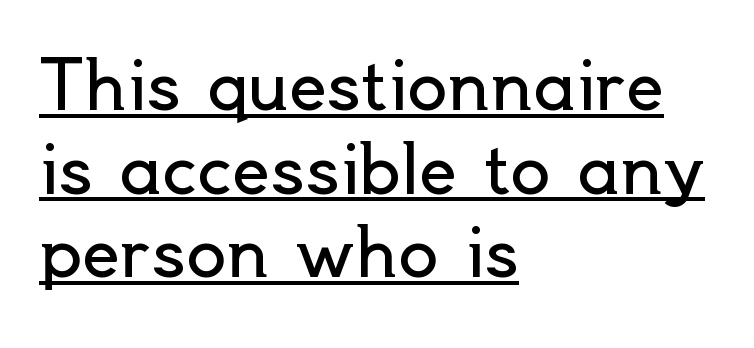
Standard letterfit; no display-style spreading of the glyphs. The space between consecutive lines is moderate. Decoration check: the copy is underlined. The letters advance in unequal steps, a hallmark of proportional type. This rendering uses left alignment, leaving the right contour irregular.
